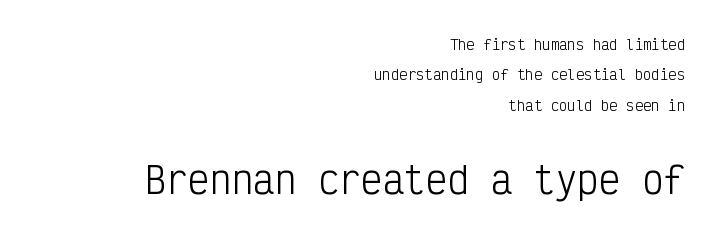
Words appear dense and cohesive because spacing is normal. Baseline-to-baseline distance is far greater than the letter height. A typesetter would call this monospace, since all characters share one set width. Descenders hang freely into open space. The composition opens small and finishes big.
